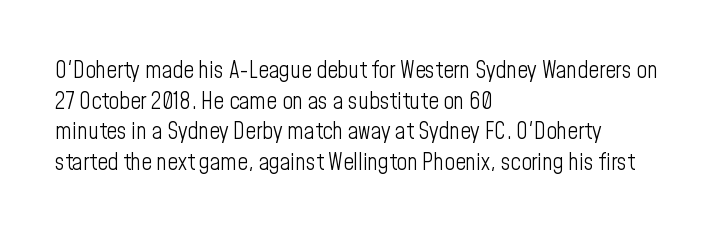
Q: Is the text bold? A: No.
Q: Is the text italic (slanted)? A: No, it is upright.
Q: Is the text underlined? A: No.
Q: How is the paragraph aligned? A: Left-aligned.
Q: Is the spacing between letters normal or unusually wide? A: Normal.
Q: Is the spacing between lines tight, normal or loose? A: Normal.
